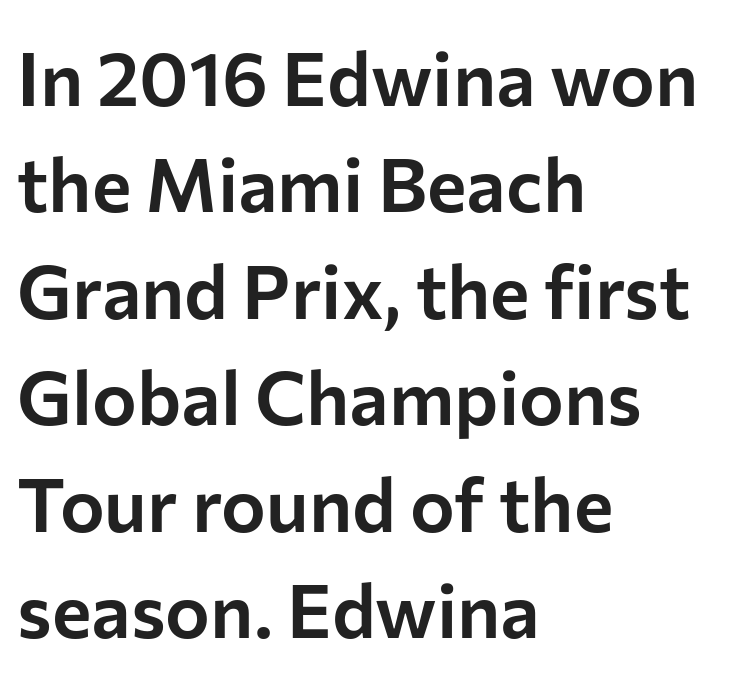
{"serif": "no", "italic": "no", "width": "normal", "stroke_contrast": "low", "x_height": "medium", "monospaced": "no", "underline": "no", "align": "left", "line_spacing": "normal", "line_spacing_ratio": 1.42, "letter_spacing": "normal", "letter_spacing_em": 0.0, "glyph_px": 75}
